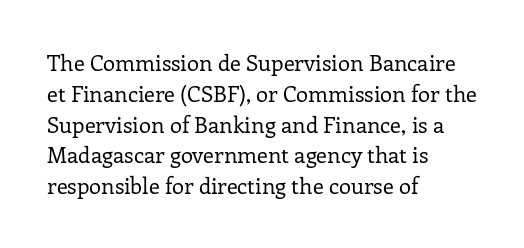
Summary of vertical rhythm: regular, with standard interline spacing. Short note: letters normally spaced. The font's upright variant was chosen for this text. Casual observation: everything's shoved over to the left.
